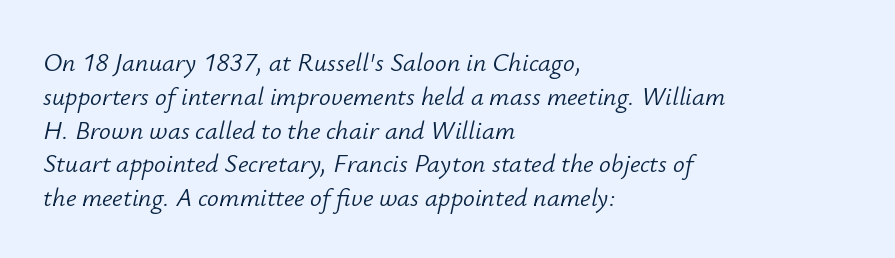
Which margin do the lines hug? The left one — the right edge is uneven. The typesetting does not lean heavy: it is not bold. Unmarked baselines from the first word to the last. The gaps between neighbouring characters are ordinary and unremarkable. Regarding leading, the lines here are spaced in the standard way.
